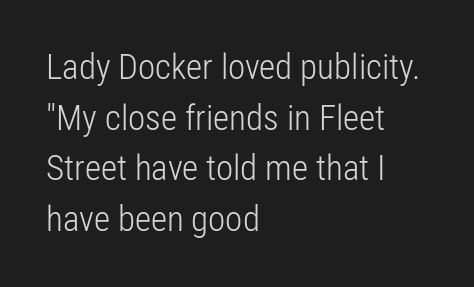
{"serif": "no", "italic": "no", "bold": "no", "weight": "light", "width": "condensed", "stroke_contrast": "low", "x_height": "medium", "monospaced": "no", "underline": "no", "align": "left", "line_spacing": "normal", "line_spacing_ratio": 1.45, "letter_spacing": "normal", "letter_spacing_em": 0.0, "glyph_px": 35}
